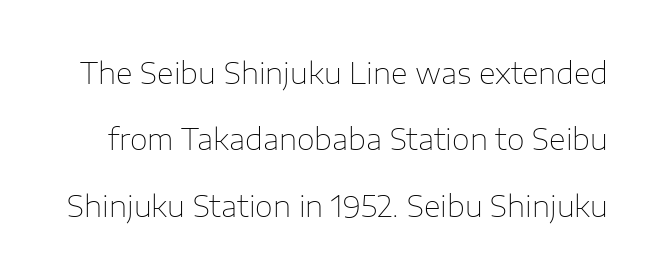
Q: Is the text bold? A: No.
Q: Is the text italic (slanted)? A: No, it is upright.
Q: Is the typeface a serif or a sans-serif typeface? A: Sans-serif.
Q: Is the text underlined? A: No.
Q: Is the spacing between letters normal or unusually wide? A: Normal.
Q: Is the spacing between lines tight, normal or loose? A: Loose.
Q: Width (condensed, normal, or wide)? A: Normal.
Q: Stroke contrast? A: Low.
Q: x-height? A: Medium.
Q: Monospaced? A: No.
